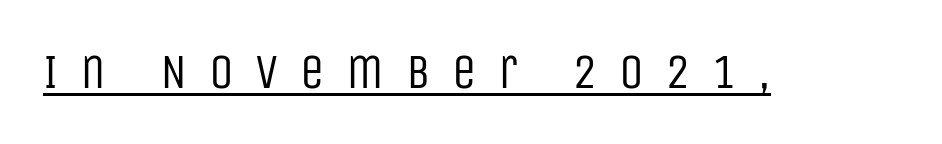
The image shows 49 px regular-weight, condensed sans-serif type, upright; set unusually wide letter spacing (+0.44 em), underlined; low stroke contrast and a large x-height.
